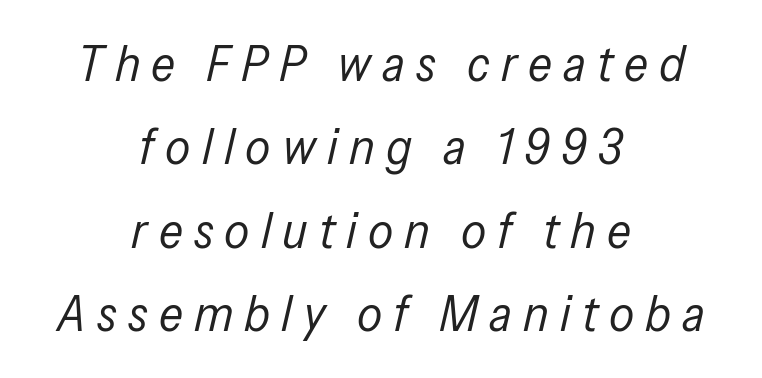
The image shows 50 px regular-weight, condensed type, italic (leaning right); set centered, normal line spacing (1.67x), unusually wide letter spacing (+0.22 em), not underlined; low stroke contrast and a medium x-height.
